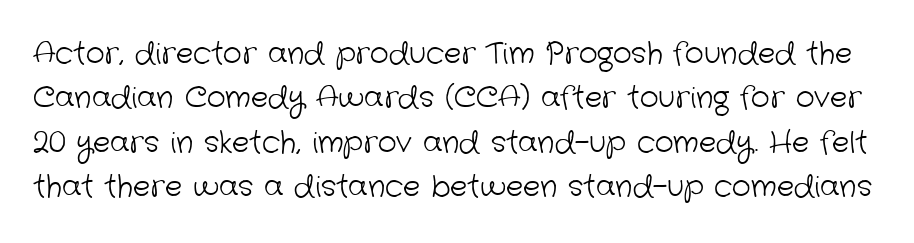
The image shows 29 px light sans-serif type; set normal line spacing (1.53x), normal letter spacing, not underlined; low stroke contrast and a medium x-height.
